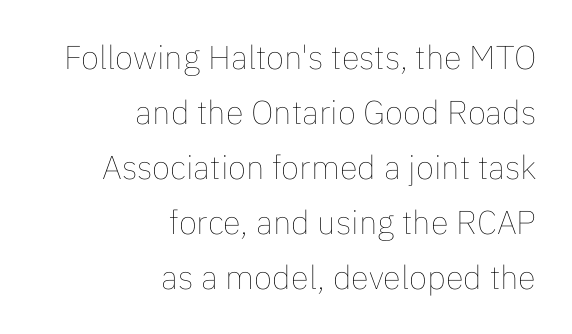
Observe the ordinary spacing: letters are neighbours, not strangers. Baseline-to-baseline distance is the conventional proportion of letter height. Note the varied advance widths — an 'i' is clearly narrower than an 'm'. Does the copy run flush right? Yes — the right margin is perfectly even.
